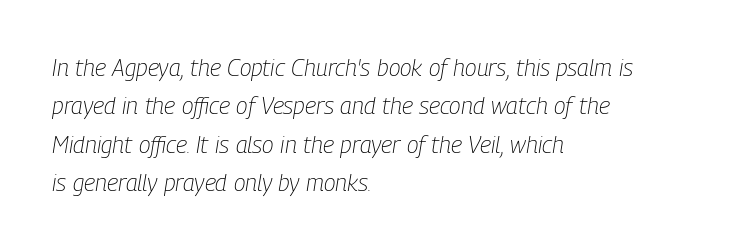
Summary of vertical rhythm: regular, with standard interline spacing. The whole block is typeset with a tilt. A bare baseline throughout the passage. A student would call this left alignment; a typographer would say flush left, rag right. Is the type heavy? It reads as light-to-regular instead.
